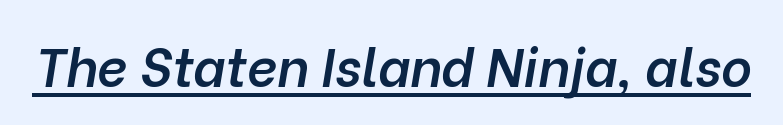
{"italic": "yes", "lean": "right", "slant_degrees": 10, "bold": "semi", "weight": "semibold", "width": "normal", "stroke_contrast": "low", "x_height": "medium", "monospaced": "no", "underline": "yes", "letter_spacing": "normal", "letter_spacing_em": 0.0, "glyph_px": 53}
